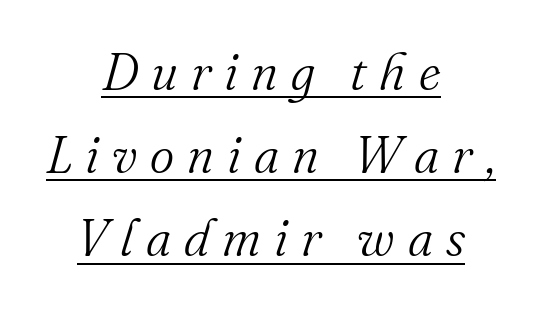
{"serif": "yes", "italic": "yes", "lean": "right", "slant_degrees": 16, "bold": "no", "weight": "light", "width": "normal", "stroke_contrast": "medium", "x_height": "small", "monospaced": "no", "underline": "yes", "align": "center", "line_spacing": "normal", "line_spacing_ratio": 1.6, "letter_spacing": "wide", "letter_spacing_em": 0.25, "glyph_px": 52}
